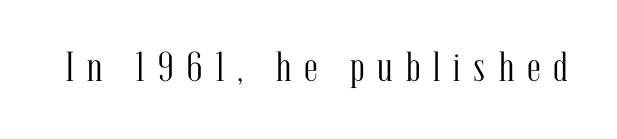
Q: Is the text bold? A: No.
Q: Is the text italic (slanted)? A: No, it is upright.
Q: Is the typeface a serif or a sans-serif typeface? A: Serif.
Q: Is the text underlined? A: No.
Q: Is the spacing between letters normal or unusually wide? A: Unusually wide.
Q: Width (condensed, normal, or wide)? A: Condensed.
Q: Stroke contrast? A: Medium.
Q: x-height? A: Medium.
Q: Monospaced? A: No.
